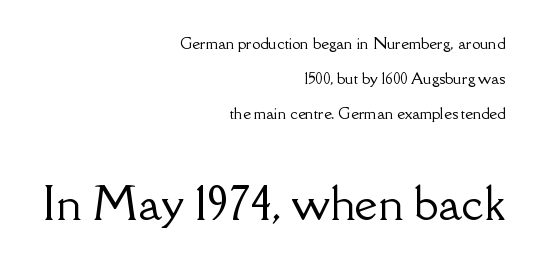
Loosely led — the rows are spread out. Small tapered or slab feet sit at the stroke ends, so this counts as serif. Check under the words: just untouched page. Caption: multi-line text, flush right, ragged left. How are the letters spaced? Ordinarily, with no added tracking. Does the lettering tilt? It doesn't — this is upright.
